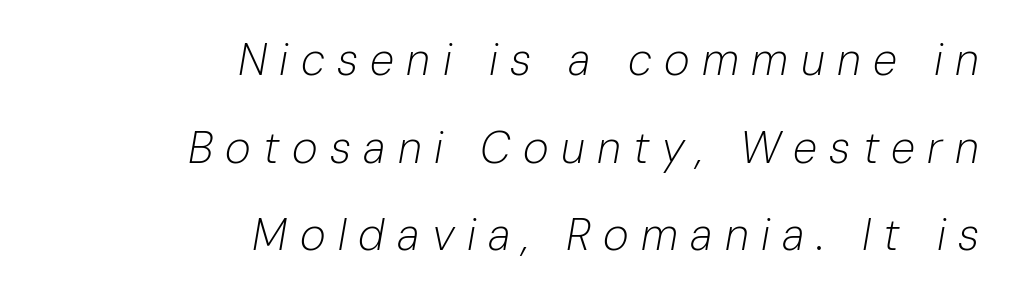
This sample is right-justified, so line beginnings fall wherever the words allow. Tracking value appears strongly positive — letters spread wide. The axis of the letterforms is tilted away from vertical. A quiet, ordinary-to-light weight characterises the typeface.
